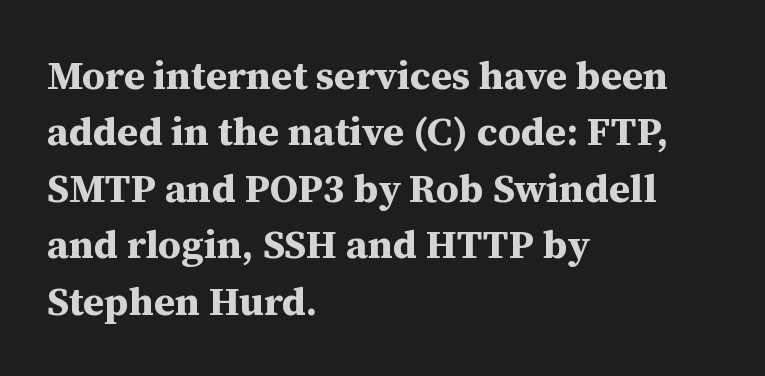
Q: Is the text bold? A: Yes.
Q: Is the text italic (slanted)? A: No, it is upright.
Q: Is the typeface a serif or a sans-serif typeface? A: Serif.
Q: Is the text underlined? A: No.
Q: How is the paragraph aligned? A: Left-aligned.
Q: Is the spacing between letters normal or unusually wide? A: Normal.
Q: Is the spacing between lines tight, normal or loose? A: Normal.
Q: Width (condensed, normal, or wide)? A: Normal.
Q: Stroke contrast? A: Medium.
Q: x-height? A: Medium.
Q: Monospaced? A: No.
